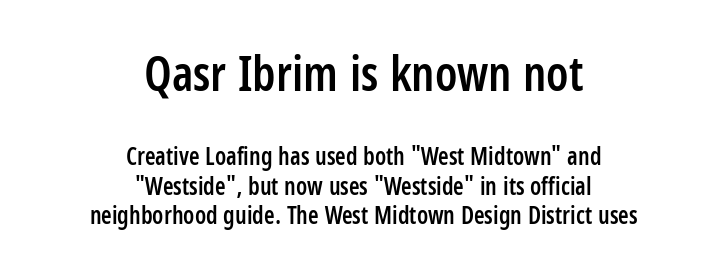
The image shows 48 px semibold, condensed sans-serif type, upright; set centered, line spacing 1.24x, normal letter spacing, not underlined; the first (top) block is 2.0x larger; low stroke contrast and a large x-height.
